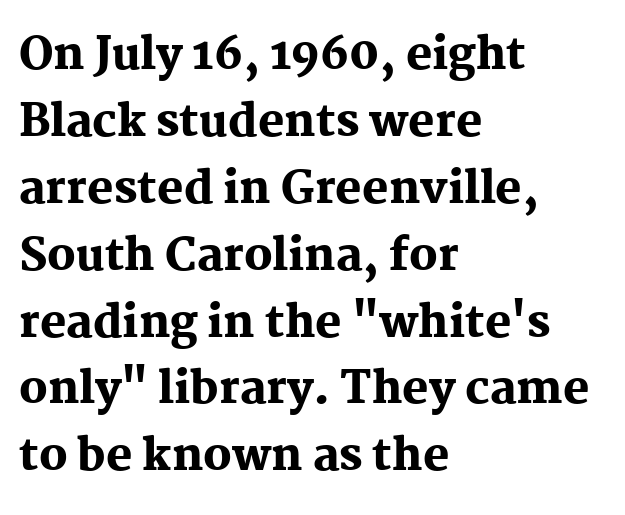
Q: Is the text bold? A: Yes.
Q: Is the text italic (slanted)? A: No, it is upright.
Q: Is the typeface a serif or a sans-serif typeface? A: Serif.
Q: Is the text underlined? A: No.
Q: How is the paragraph aligned? A: Left-aligned.
Q: Is the spacing between letters normal or unusually wide? A: Normal.
Q: Is the spacing between lines tight, normal or loose? A: Normal.
Q: Width (condensed, normal, or wide)? A: Normal.
Q: Stroke contrast? A: Medium.
Q: x-height? A: Medium.
Q: Monospaced? A: No.
